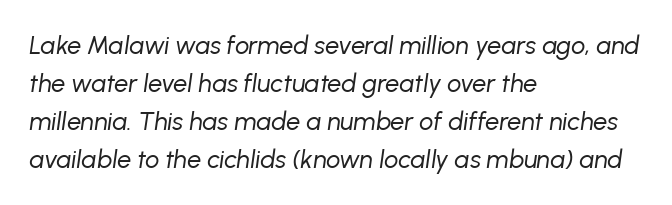
{"italic": "yes", "lean": "right", "slant_degrees": 8, "bold": "no", "underline": "no", "align": "left", "line_spacing": "normal", "line_spacing_ratio": 1.52, "letter_spacing": "normal", "letter_spacing_em": 0.0, "glyph_px": 25}
